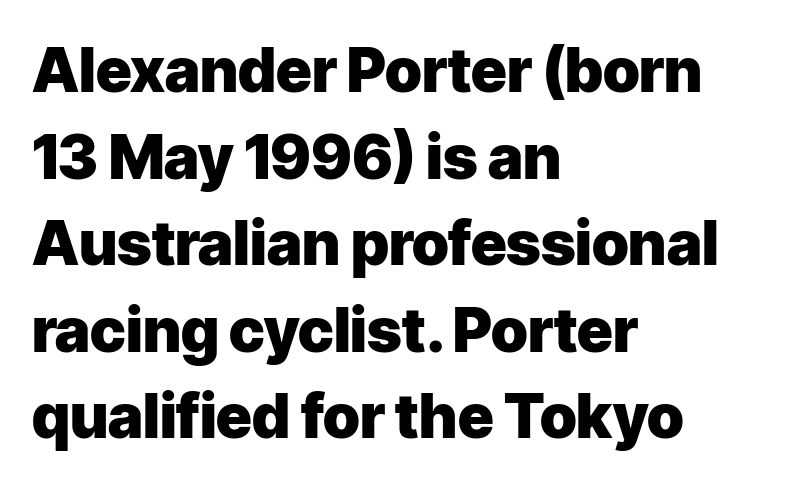
The image shows 61 px heavy sans-serif type, upright; set left-aligned, normal line spacing (1.42x), normal letter spacing, not underlined; low stroke contrast and a medium x-height.
